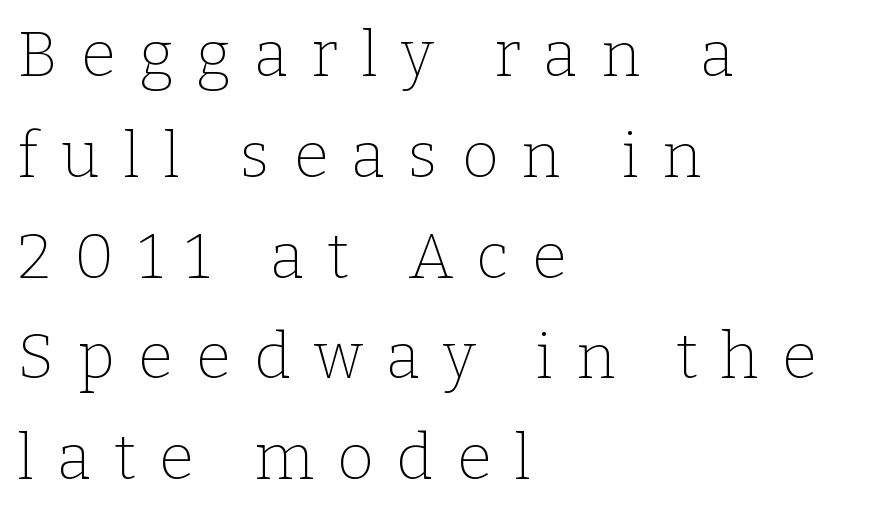
Check the space under the baseline: it is left empty. Every row of glyphs begins at an identical x-position on the left. Italic? Not at all — the glyphs are vertical. You could only call the tracking loose — the letters float apart. Serif or sans? Serif — the stroke terminals have little feet. Evenly set lines give the paragraph a standard silhouette.
